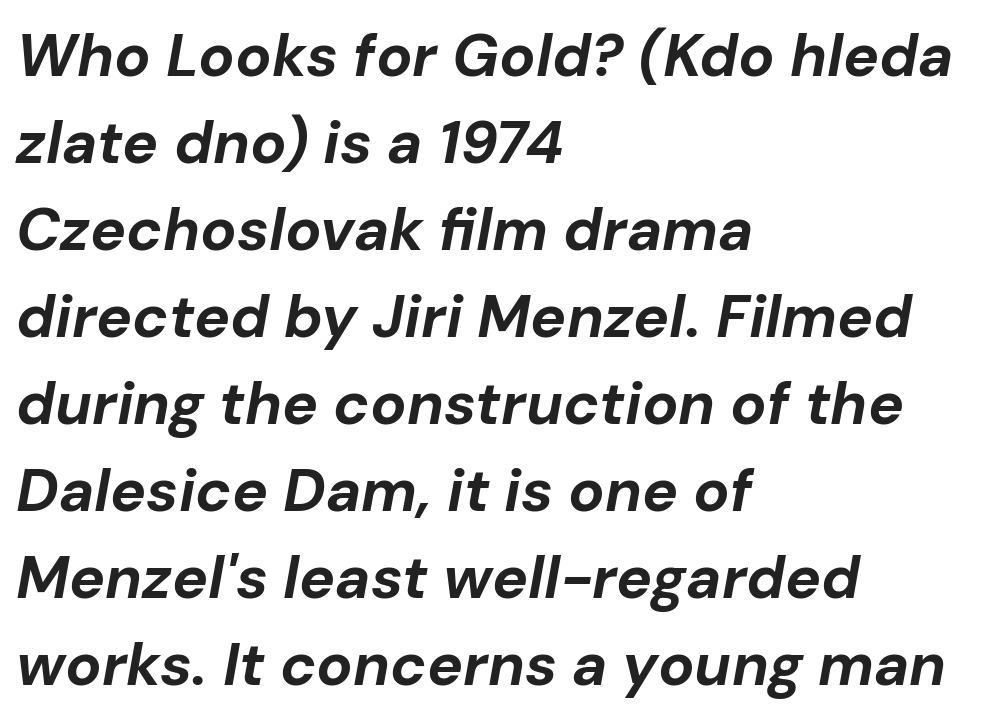
{"italic": "yes", "lean": "right", "slant_degrees": 10, "bold": "yes", "weight": "bold", "width": "normal", "stroke_contrast": "low", "x_height": "medium", "monospaced": "no", "underline": "no", "align": "left", "line_spacing": "normal", "line_spacing_ratio": 1.45, "letter_spacing": "normal", "letter_spacing_em": 0.0, "glyph_px": 60}
